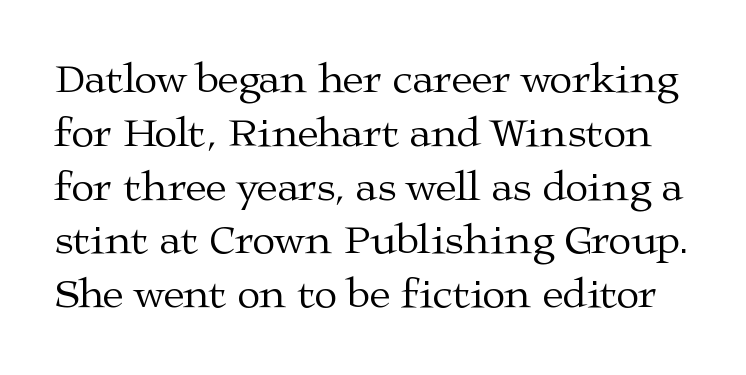
The image shows 42 px regular-weight, wide serif type, upright; set normal line spacing (1.28x), normal letter spacing, not underlined; medium stroke contrast and a medium x-height.
